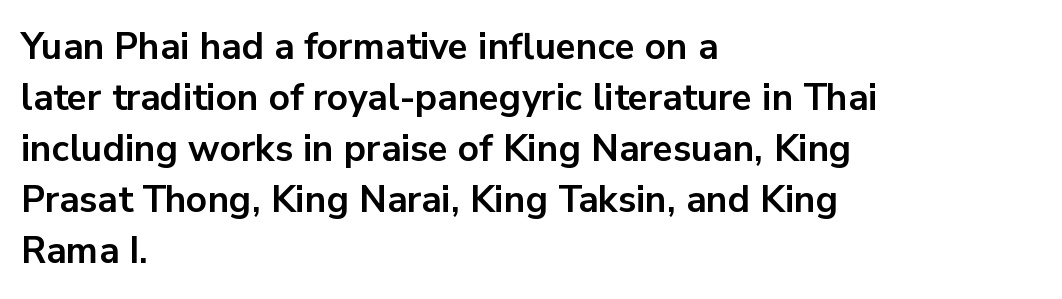
Alignment: flush left. Notice how thick the strokes are: this is what a full bold looks like. Think of a printed novel: that variable character pitch is what you see here. Regular leading. Vertical strokes here are truly vertical.
